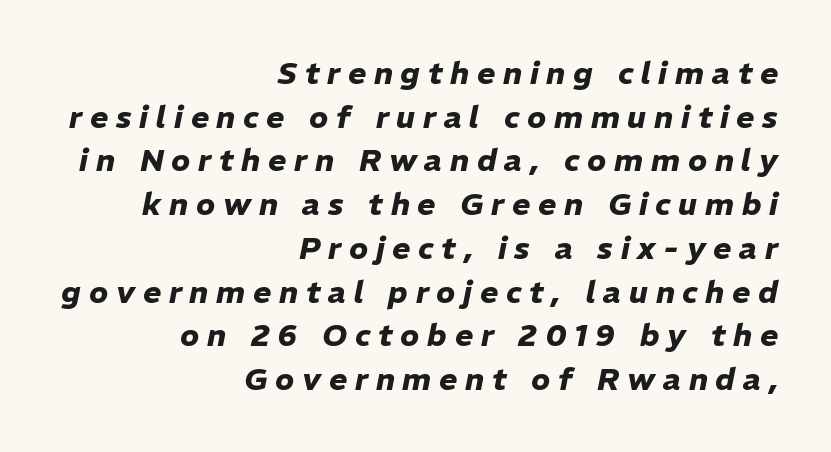
{"italic": "yes", "lean": "right", "slant_degrees": 11, "bold": "yes", "weight": "heavy", "width": "normal", "stroke_contrast": "low", "x_height": "medium", "monospaced": "no", "underline": "no", "align": "right", "line_spacing": "normal", "line_spacing_ratio": 1.41, "letter_spacing": "wide", "letter_spacing_em": 0.25, "glyph_px": 31}
